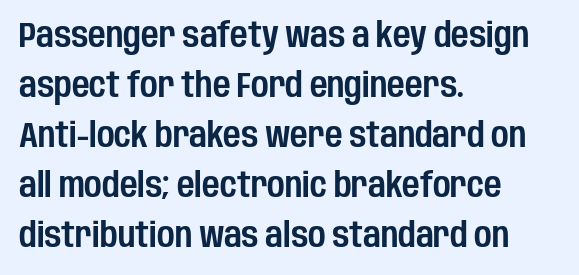
Q: Is the text italic (slanted)? A: No, it is upright.
Q: Is the typeface a serif or a sans-serif typeface? A: Sans-serif.
Q: Is the text underlined? A: No.
Q: How is the paragraph aligned? A: Left-aligned.
Q: Is the spacing between letters normal or unusually wide? A: Normal.
Q: Is the spacing between lines tight, normal or loose? A: Normal.
Q: Width (condensed, normal, or wide)? A: Condensed.
Q: Stroke contrast? A: Low.
Q: x-height? A: Large.
Q: Monospaced? A: No.
